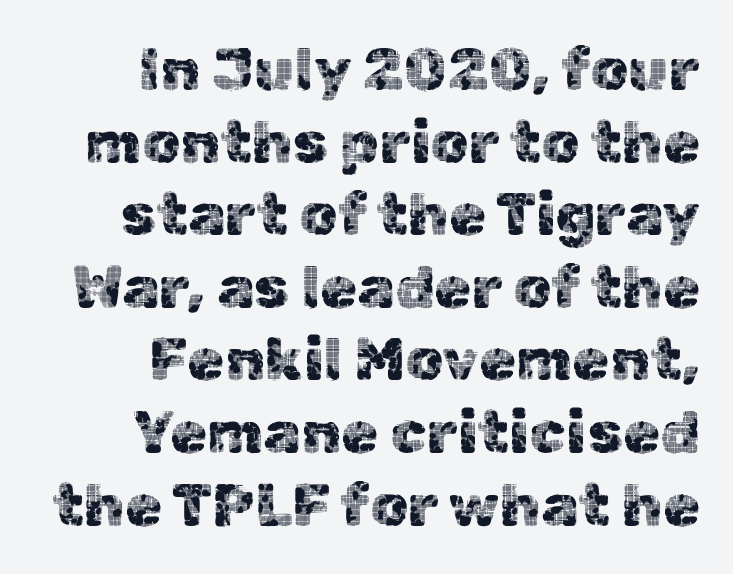
The image shows 60 px sans-serif type, upright; set right-aligned, line spacing 1.21x, normal letter spacing, not underlined; a medium x-height.
